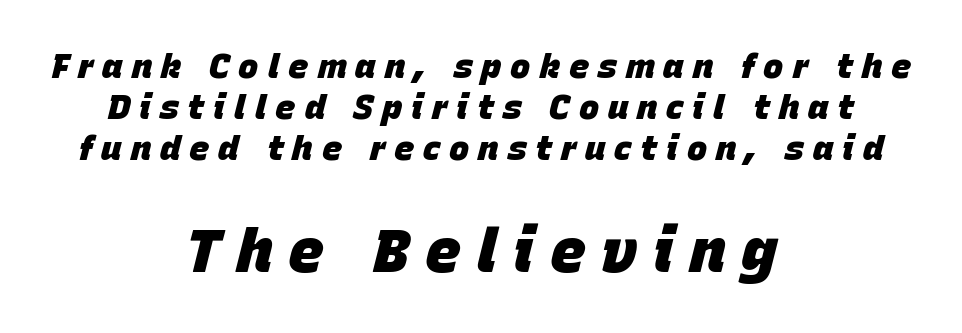
Q: Is the text bold? A: Yes.
Q: Is the text italic (slanted)? A: Yes, it leans right by about 15 degrees.
Q: Is the text underlined? A: No.
Q: How is the paragraph aligned? A: Centered.
Q: Is the spacing between letters normal or unusually wide? A: Unusually wide.
Q: Which block of text is set in a larger size, the first (top) or the second (bottom)? A: The second (bottom) one.
Q: Width (condensed, normal, or wide)? A: Normal.
Q: Stroke contrast? A: Low.
Q: x-height? A: Large.
Q: Monospaced? A: No.
